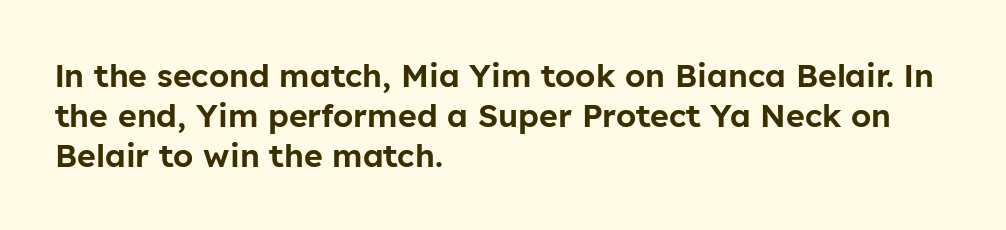
{"serif": "no", "italic": "no", "width": "normal", "stroke_contrast": "low", "x_height": "medium", "monospaced": "no", "underline": "no", "align": "left", "line_spacing": "normal", "line_spacing_ratio": 1.25, "letter_spacing": "normal", "letter_spacing_em": 0.0, "glyph_px": 32}
